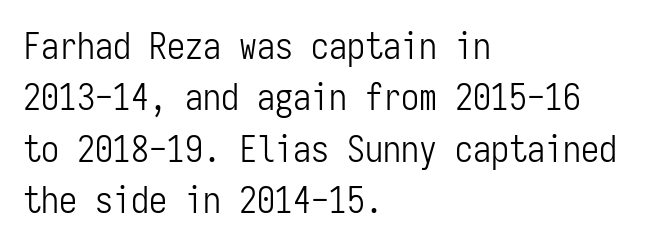
The image shows 36 px light, condensed sans-serif type, upright, monospaced; set left-aligned, normal line spacing (1.43x), normal letter spacing, not underlined; low stroke contrast and a medium x-height.
